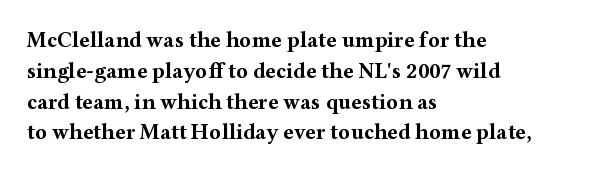
{"italic": "no", "bold": "yes", "underline": "no", "align": "left", "line_spacing": "normal", "line_spacing_ratio": 1.4, "letter_spacing": "normal", "letter_spacing_em": 0.0, "glyph_px": 22}
